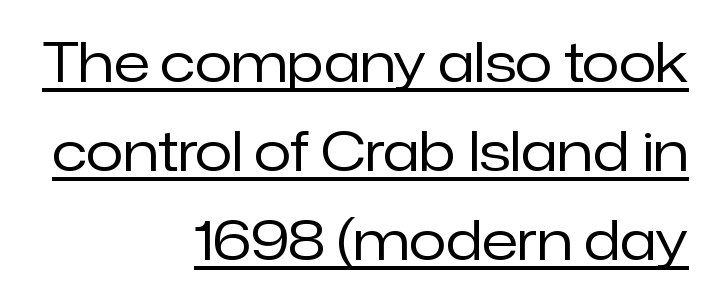
{"serif": "no", "italic": "no", "bold": "no", "weight": "regular", "width": "normal", "stroke_contrast": "low", "x_height": "medium", "monospaced": "no", "underline": "yes", "align": "right", "line_spacing": "normal", "line_spacing_ratio": 1.65, "letter_spacing": "normal", "letter_spacing_em": 0.0, "glyph_px": 54}
